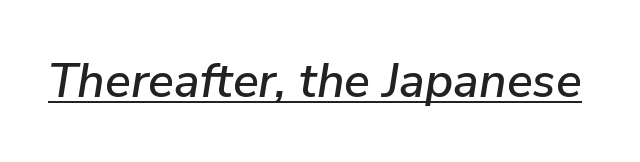
{"italic": "yes", "lean": "right", "slant_degrees": 9, "width": "normal", "stroke_contrast": "low", "x_height": "medium", "monospaced": "no", "underline": "yes", "letter_spacing": "normal", "letter_spacing_em": 0.0, "glyph_px": 48}
